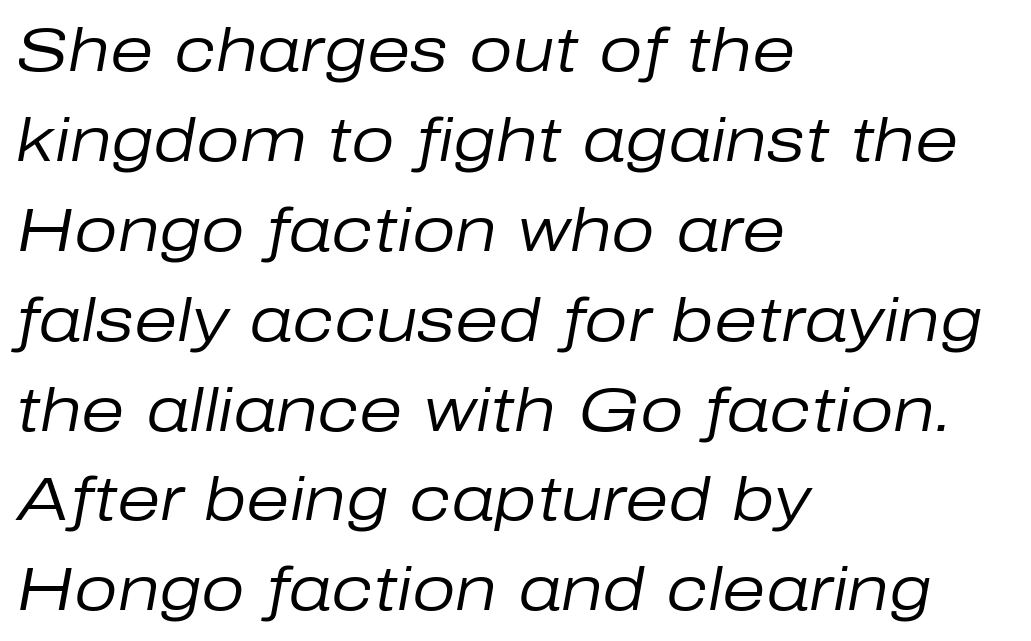
Q: Is the text bold? A: No.
Q: Is the text italic (slanted)? A: Yes, it leans right by about 10 degrees.
Q: Is the text underlined? A: No.
Q: How is the paragraph aligned? A: Left-aligned.
Q: Is the spacing between letters normal or unusually wide? A: Normal.
Q: Is the spacing between lines tight, normal or loose? A: Normal.
Q: Width (condensed, normal, or wide)? A: Normal.
Q: Stroke contrast? A: Low.
Q: x-height? A: Medium.
Q: Monospaced? A: No.
